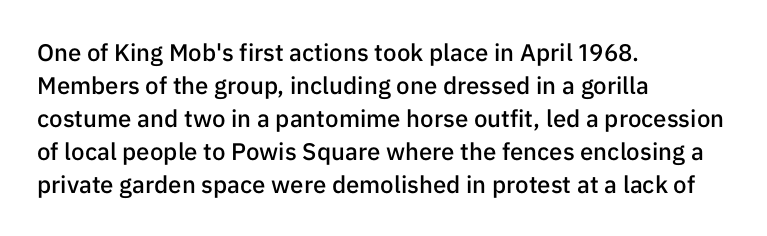
{"italic": "no", "bold": "semi", "underline": "no", "align": "left", "line_spacing": "normal", "line_spacing_ratio": 1.37, "letter_spacing": "normal", "letter_spacing_em": 0.0, "glyph_px": 24}
